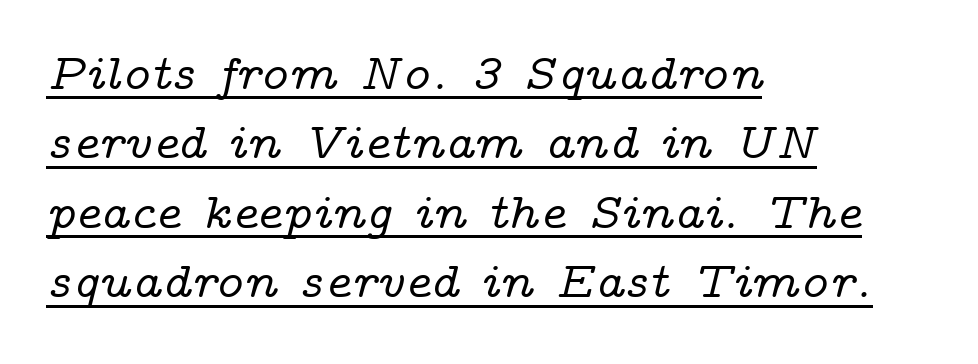
The image shows 50 px wide serif type, italic (leaning right); set left-aligned, normal line spacing (1.39x), normal letter spacing, underlined; low stroke contrast and a medium x-height.
